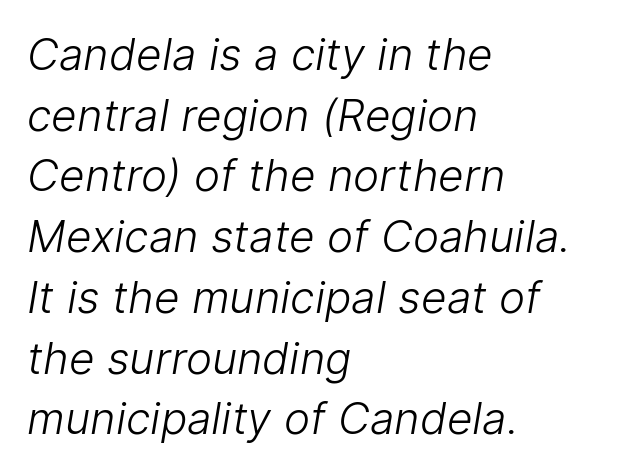
{"serif": "no", "bold": "no", "weight": "light", "width": "normal", "stroke_contrast": "low", "x_height": "medium", "monospaced": "no", "underline": "no", "align": "left", "line_spacing": "normal", "line_spacing_ratio": 1.38, "letter_spacing": "normal", "letter_spacing_em": 0.0, "glyph_px": 44}
